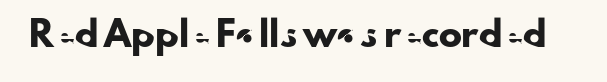
{"italic": "no", "underline": "no", "letter_spacing": "normal", "letter_spacing_em": 0.0, "glyph_px": 23}
